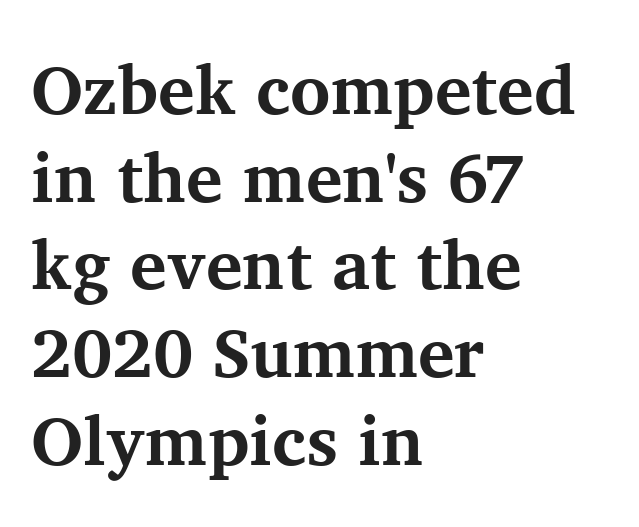
The image shows 69 px bold serif type, upright; set left-aligned, normal line spacing (1.27x), normal letter spacing, not underlined; medium stroke contrast and a medium x-height.
